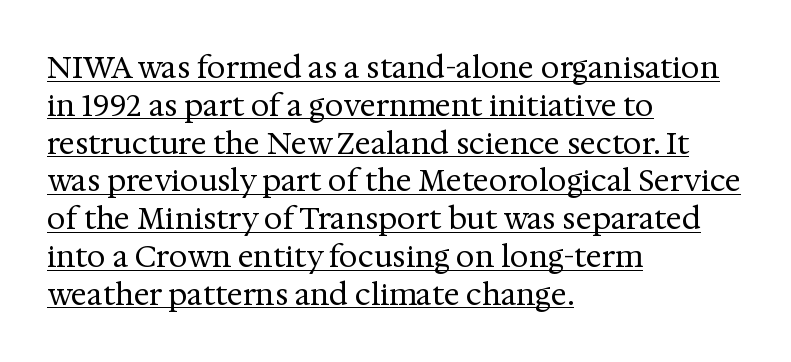
The image shows 30 px regular-weight serif type, upright; set left-aligned, normal line spacing (1.26x), normal letter spacing, underlined; medium stroke contrast and a medium x-height.
